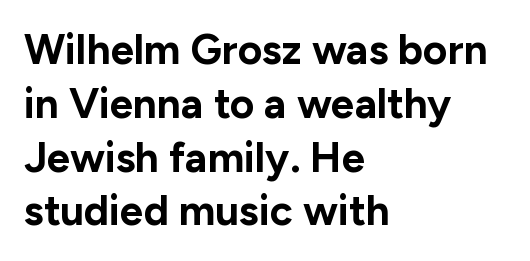
Here the glyphs are tracked normally, forming tight word shapes. The face used here is a sans, in the tradition of grotesques and geometrics. Proportional: the letters do not fall into vertical columns. This rendering uses left alignment, leaving the right contour irregular.
